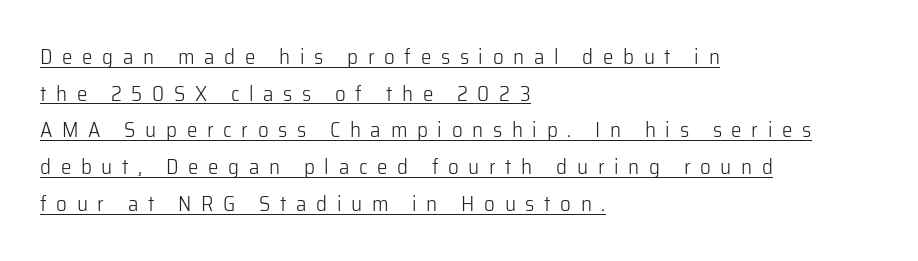
{"italic": "no", "bold": "no", "underline": "yes", "align": "left", "line_spacing_ratio": 1.75, "letter_spacing": "wide", "letter_spacing_em": 0.46, "glyph_px": 21}
